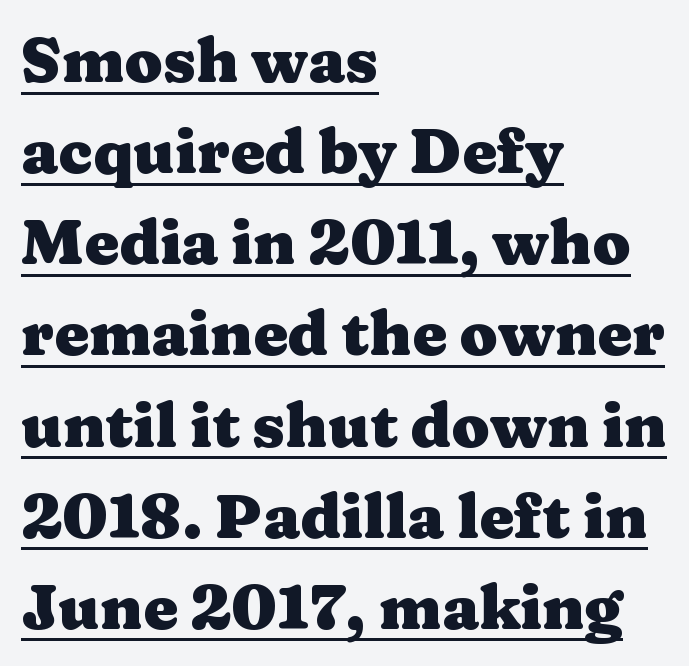
The image shows 62 px heavy, wide serif type, upright; set left-aligned, normal line spacing (1.47x), normal letter spacing, underlined; medium stroke contrast and a medium x-height.
